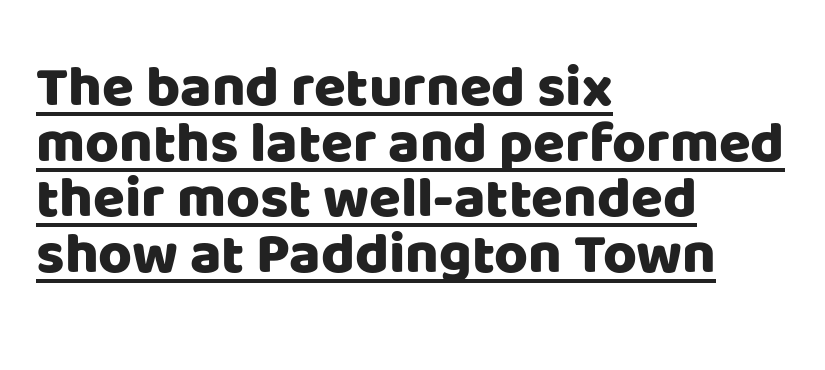
The paragraph shown leans on its left margin. Nope, not italic — everything's standing straight. Does the leading feel generous? Not at all — it's pinched. The type is set solid horizontally, with unmodified tracking. The typesetter has applied underlining to the passage shown. Do the characters align in a grid? No, the font is proportional.
